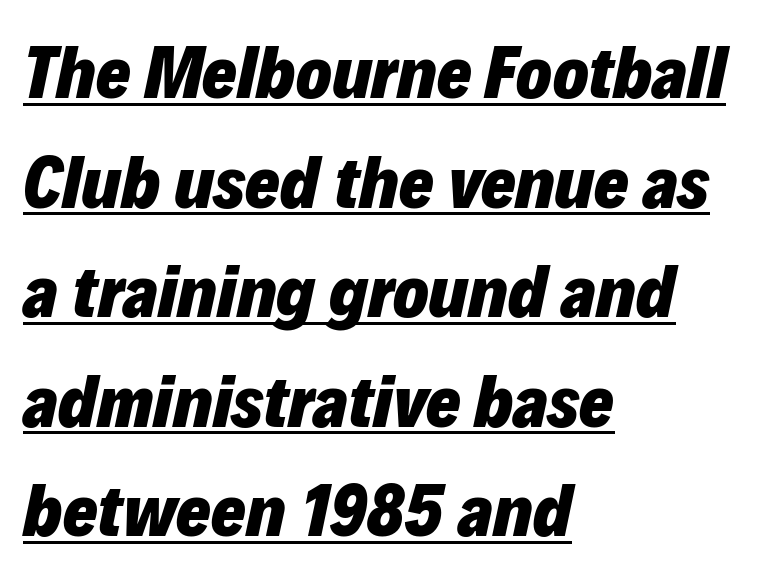
Students, note that the glyphs here touch the page at normal intervals. The typesetter has applied underlining to the passage shown. The rag falls on the right side of this text block. Heavy, bold letterforms. The designer left line spacing at the default. Each letter keeps its own natural width here, so spacing adapts to shape.
